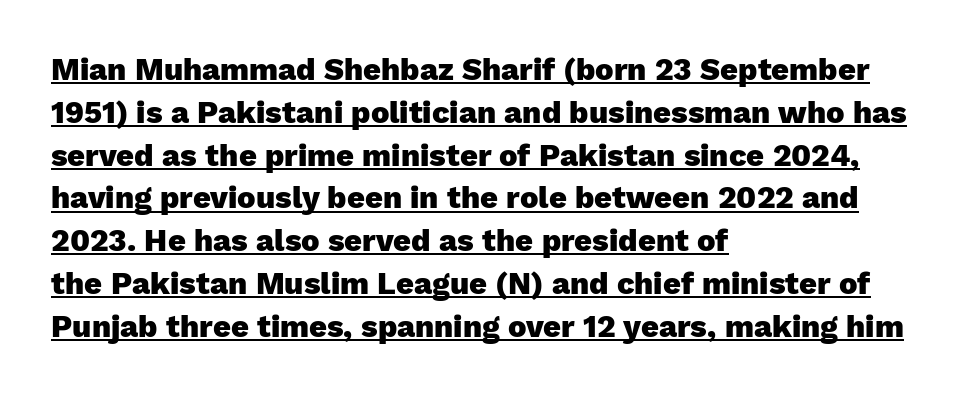
{"serif": "no", "italic": "no", "bold": "yes", "weight": "heavy", "width": "normal", "stroke_contrast": "low", "x_height": "medium", "monospaced": "no", "underline": "yes", "align": "left", "line_spacing": "normal", "line_spacing_ratio": 1.38, "letter_spacing": "normal", "letter_spacing_em": 0.0, "glyph_px": 31}
